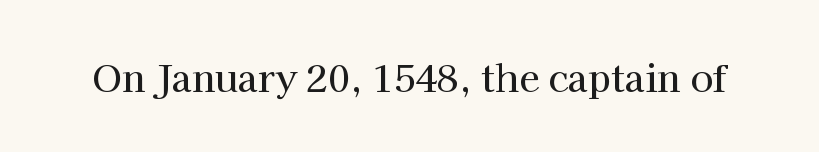
Q: Is the text italic (slanted)? A: No, it is upright.
Q: Is the typeface a serif or a sans-serif typeface? A: Serif.
Q: Is the text underlined? A: No.
Q: Is the spacing between letters normal or unusually wide? A: Normal.
Q: Width (condensed, normal, or wide)? A: Normal.
Q: Stroke contrast? A: High.
Q: x-height? A: Medium.
Q: Monospaced? A: No.
